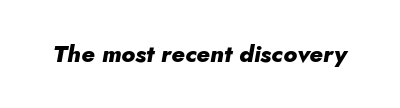
Q: Is the text bold? A: Yes.
Q: Is the text italic (slanted)? A: Yes, it leans right by about 10 degrees.
Q: Is the text underlined? A: No.
Q: Is the spacing between letters normal or unusually wide? A: Normal.
